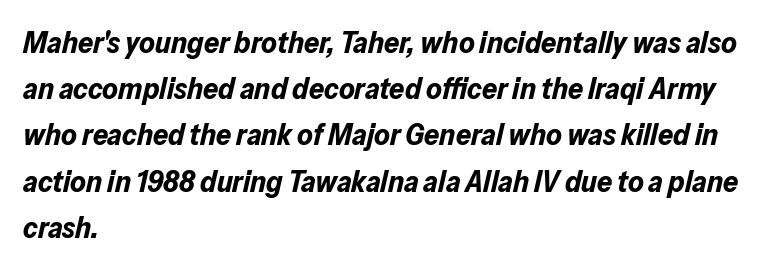
{"italic": "yes", "lean": "right", "slant_degrees": 13, "bold": "yes", "weight": "bold", "width": "normal", "stroke_contrast": "low", "x_height": "medium", "monospaced": "no", "underline": "no", "align": "left", "line_spacing": "normal", "line_spacing_ratio": 1.54, "letter_spacing": "normal", "letter_spacing_em": 0.0, "glyph_px": 30}
